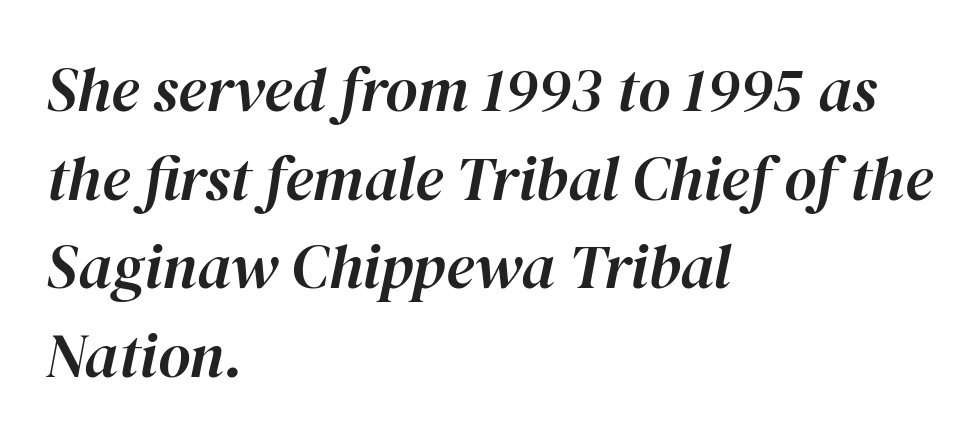
Q: Is the text italic (slanted)? A: Yes, it leans right by about 12 degrees.
Q: Is the text underlined? A: No.
Q: How is the paragraph aligned? A: Left-aligned.
Q: Is the spacing between letters normal or unusually wide? A: Normal.
Q: Is the spacing between lines tight, normal or loose? A: Normal.
Q: Width (condensed, normal, or wide)? A: Normal.
Q: Stroke contrast? A: High.
Q: x-height? A: Medium.
Q: Monospaced? A: No.
